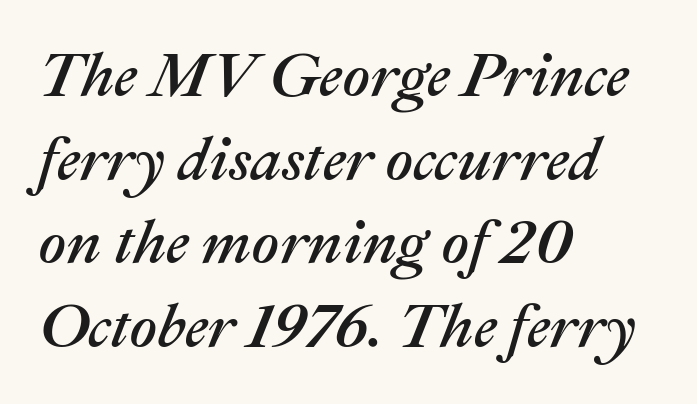
Q: Is the text italic (slanted)? A: Yes, it leans right by about 22 degrees.
Q: Is the text underlined? A: No.
Q: How is the paragraph aligned? A: Left-aligned.
Q: Is the spacing between letters normal or unusually wide? A: Normal.
Q: Is the spacing between lines tight, normal or loose? A: Normal.
Q: Width (condensed, normal, or wide)? A: Normal.
Q: Stroke contrast? A: Medium.
Q: x-height? A: Medium.
Q: Monospaced? A: No.
